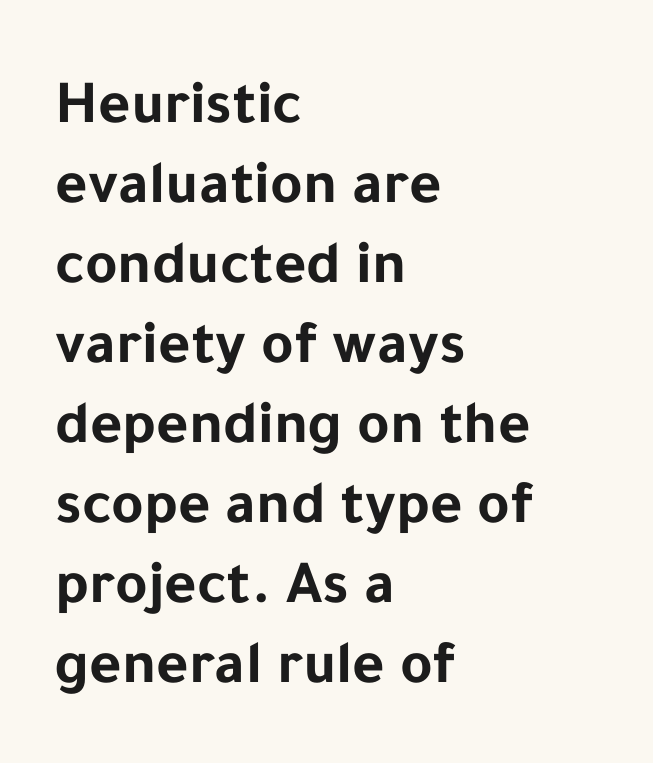
The image shows 62 px bold sans-serif type, upright; set left-aligned, normal line spacing (1.29x), normal letter spacing, not underlined; low stroke contrast and a medium x-height.
